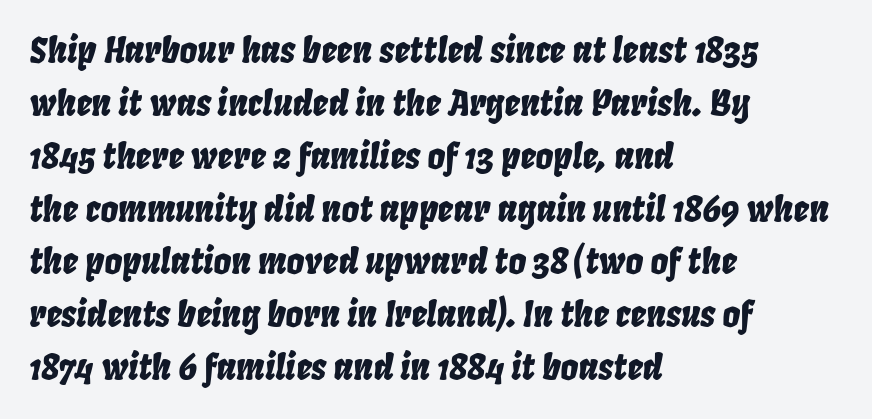
Q: Is the text italic (slanted)? A: Yes, it leans right by about 8 degrees.
Q: Is the text underlined? A: No.
Q: How is the paragraph aligned? A: Left-aligned.
Q: Is the spacing between letters normal or unusually wide? A: Normal.
Q: Is the spacing between lines tight, normal or loose? A: Normal.
Q: Width (condensed, normal, or wide)? A: Condensed.
Q: Stroke contrast? A: Low.
Q: x-height? A: Large.
Q: Monospaced? A: No.
